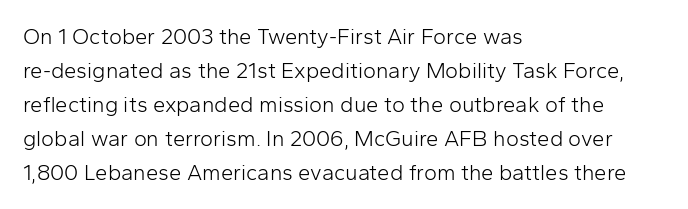
These lines stack with their left ends in a neat column. Any mark beneath the type? The region is blank. Short note: letters normally spaced. The type sits square on the baseline with zero lean.
